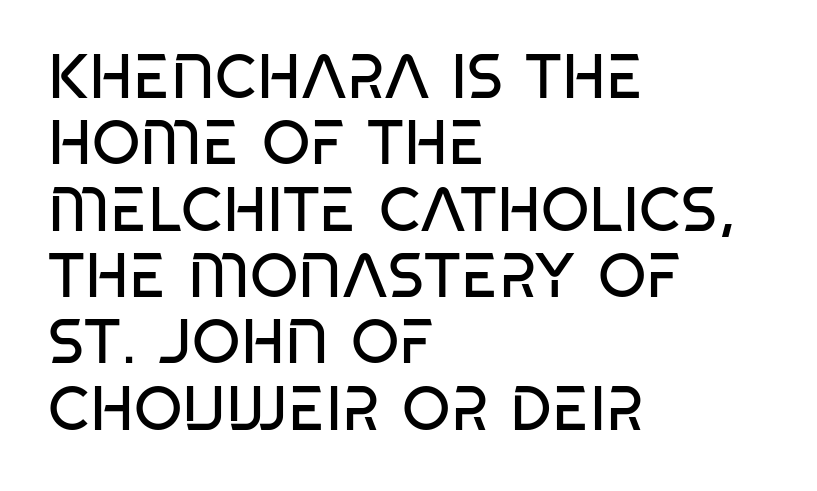
Q: Is the text bold? A: No.
Q: Is the text italic (slanted)? A: No, it is upright.
Q: Is the typeface a serif or a sans-serif typeface? A: Sans-serif.
Q: Is the text underlined? A: No.
Q: How is the paragraph aligned? A: Left-aligned.
Q: Is the spacing between letters normal or unusually wide? A: Normal.
Q: Is the spacing between lines tight, normal or loose? A: Tight.
Q: Width (condensed, normal, or wide)? A: Condensed.
Q: Stroke contrast? A: Low.
Q: x-height? A: Large.
Q: Monospaced? A: No.
